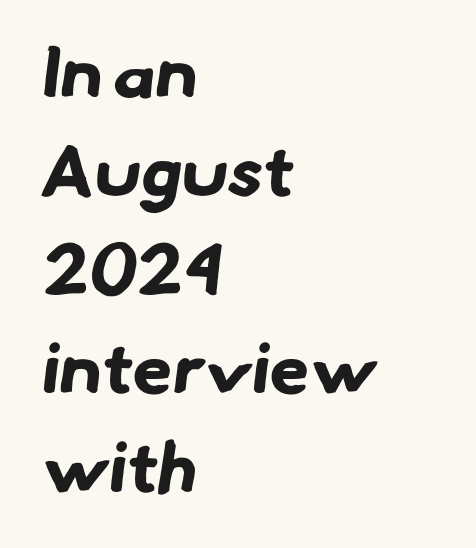
Varying glyph widths throughout — classic text-font behaviour. Does the leading feel generous? No, just average. A full-strength bold gives these letters their thick strokes. Line starts are locked; line ends wander.
